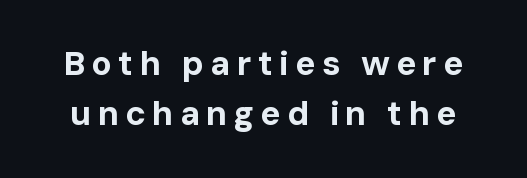
Q: Is the text bold? A: Yes.
Q: Is the text italic (slanted)? A: No, it is upright.
Q: Is the typeface a serif or a sans-serif typeface? A: Sans-serif.
Q: Is the text underlined? A: No.
Q: Is the spacing between lines tight, normal or loose? A: Normal.
Q: Width (condensed, normal, or wide)? A: Normal.
Q: Stroke contrast? A: Low.
Q: x-height? A: Medium.
Q: Monospaced? A: No.
